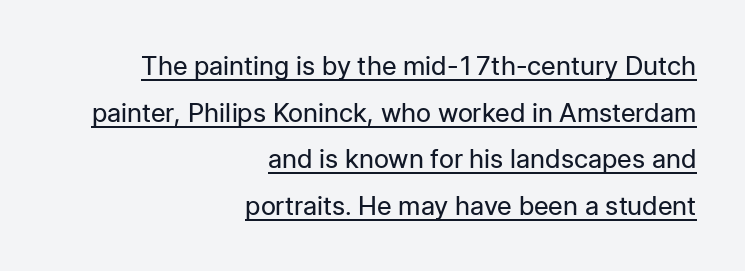
{"italic": "no", "bold": "no", "underline": "yes", "align": "right", "line_spacing_ratio": 1.79, "letter_spacing": "normal", "letter_spacing_em": 0.0, "glyph_px": 26}
